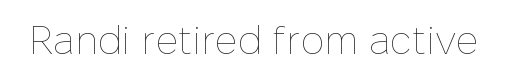
{"italic": "no", "bold": "no", "weight": "thin", "width": "normal", "stroke_contrast": "low", "x_height": "medium", "monospaced": "no", "underline": "no", "letter_spacing": "normal", "letter_spacing_em": 0.0, "glyph_px": 39}
